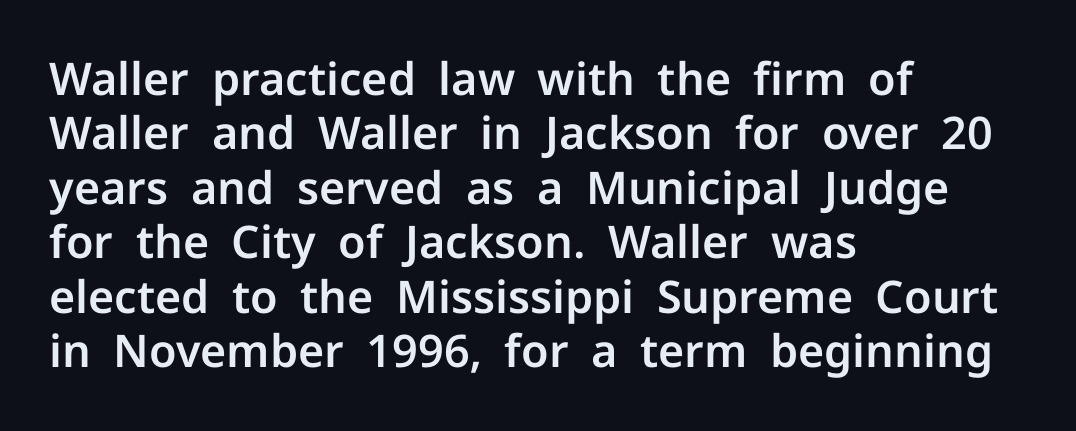
The image shows 45 px sans-serif type, upright; set left-aligned, line spacing 1.21x, normal letter spacing, not underlined; low stroke contrast and a medium x-height.
